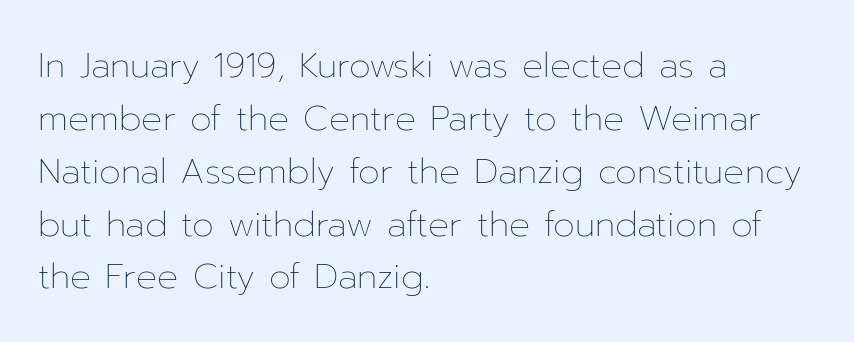
{"italic": "no", "bold": "no", "weight": "thin", "width": "normal", "stroke_contrast": "low", "x_height": "medium", "monospaced": "no", "underline": "no", "align": "left", "line_spacing": "normal", "line_spacing_ratio": 1.51, "letter_spacing": "normal", "letter_spacing_em": 0.0, "glyph_px": 35}
